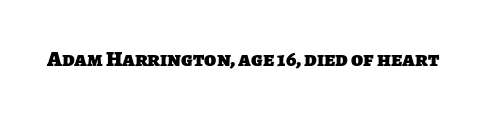
{"bold": "yes", "underline": "no", "letter_spacing": "normal", "letter_spacing_em": 0.0, "glyph_px": 22}
